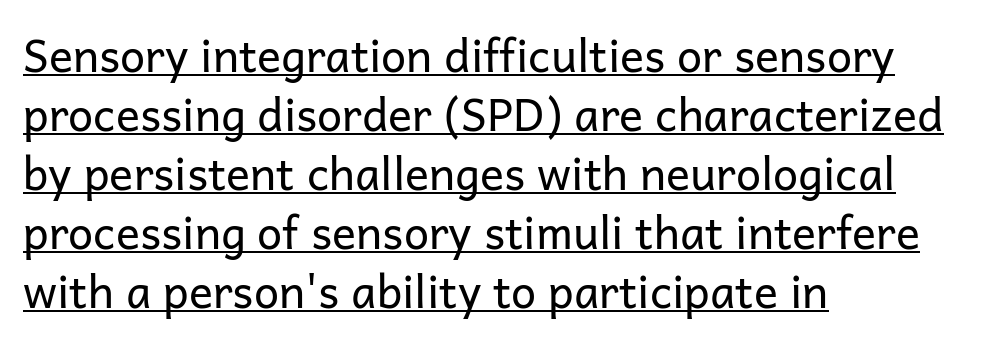
The image shows 45 px regular-weight sans-serif type, upright; set left-aligned, normal line spacing (1.31x), normal letter spacing, underlined; low stroke contrast and a medium x-height.
